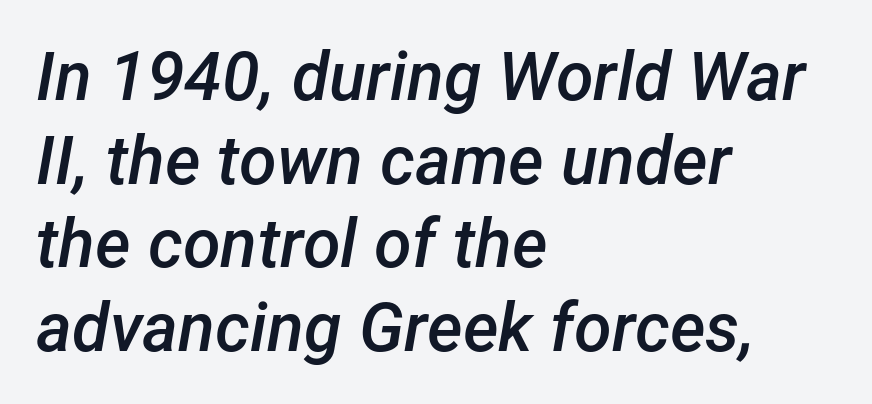
Character widths vary here, with narrow letters taking less room than wide ones. The glyphs have the mass of a demibold cut, below bold. Is the letter spacing exaggerated? No — it looks like the ordinary default. A typesetter would mark this as italic. Descenders hang freely into open space.
